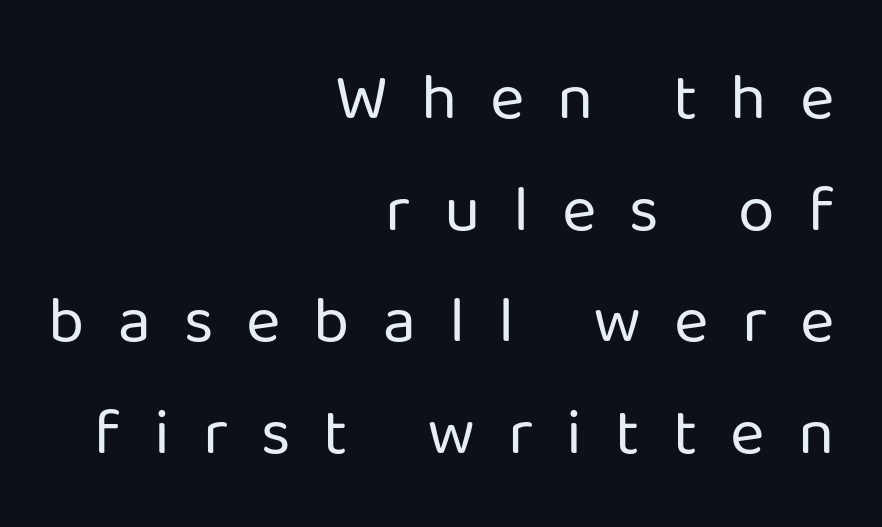
Q: Is the text bold? A: No.
Q: Is the text italic (slanted)? A: No, it is upright.
Q: Is the typeface a serif or a sans-serif typeface? A: Sans-serif.
Q: Is the text underlined? A: No.
Q: How is the paragraph aligned? A: Right-aligned.
Q: Is the spacing between letters normal or unusually wide? A: Unusually wide.
Q: Is the spacing between lines tight, normal or loose? A: Normal.
Q: Width (condensed, normal, or wide)? A: Normal.
Q: Stroke contrast? A: Low.
Q: x-height? A: Medium.
Q: Monospaced? A: No.
